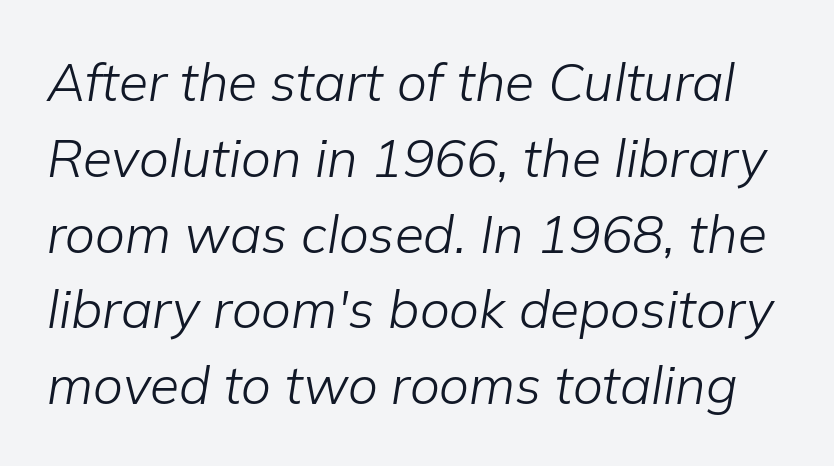
Descenders hang freely into open space. When letters slant like this, we call the style italic. Counters stay open thanks to moderate or lighter strokes. Character widths vary here, with narrow letters taking less room than wide ones. The space between consecutive lines is moderate. Caption: standard tracking, unaltered.
